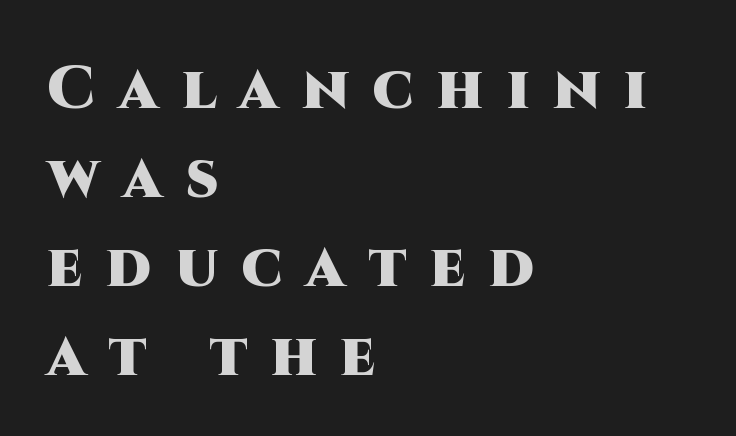
Q: Is the text bold? A: Yes.
Q: Is the text italic (slanted)? A: No, it is upright.
Q: Is the typeface a serif or a sans-serif typeface? A: Sans-serif.
Q: Is the text underlined? A: No.
Q: How is the paragraph aligned? A: Left-aligned.
Q: Is the spacing between letters normal or unusually wide? A: Unusually wide.
Q: Is the spacing between lines tight, normal or loose? A: Normal.
Q: Width (condensed, normal, or wide)? A: Normal.
Q: Stroke contrast? A: High.
Q: x-height? A: Large.
Q: Monospaced? A: No.
